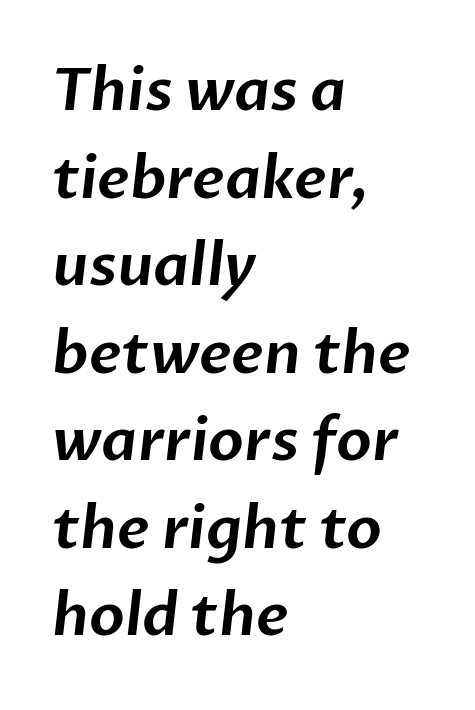
Q: Is the typeface a serif or a sans-serif typeface? A: Sans-serif.
Q: Is the text underlined? A: No.
Q: How is the paragraph aligned? A: Left-aligned.
Q: Is the spacing between letters normal or unusually wide? A: Normal.
Q: Is the spacing between lines tight, normal or loose? A: Normal.
Q: Width (condensed, normal, or wide)? A: Normal.
Q: Stroke contrast? A: Low.
Q: x-height? A: Medium.
Q: Monospaced? A: No.
